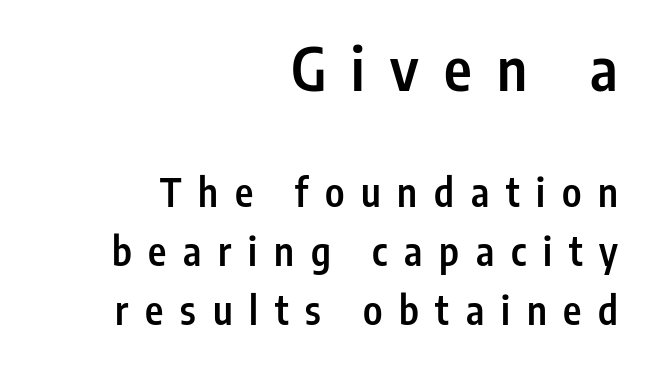
Q: Is the text bold? A: Semi-bold.
Q: Is the text italic (slanted)? A: No, it is upright.
Q: Is the typeface a serif or a sans-serif typeface? A: Sans-serif.
Q: Is the text underlined? A: No.
Q: How is the paragraph aligned? A: Right-aligned.
Q: Is the spacing between letters normal or unusually wide? A: Unusually wide.
Q: Is the spacing between lines tight, normal or loose? A: Normal.
Q: Which block of text is set in a larger size, the first (top) or the second (bottom)? A: The first (top) one.
Q: Width (condensed, normal, or wide)? A: Condensed.
Q: Stroke contrast? A: Low.
Q: x-height? A: Medium.
Q: Monospaced? A: No.
